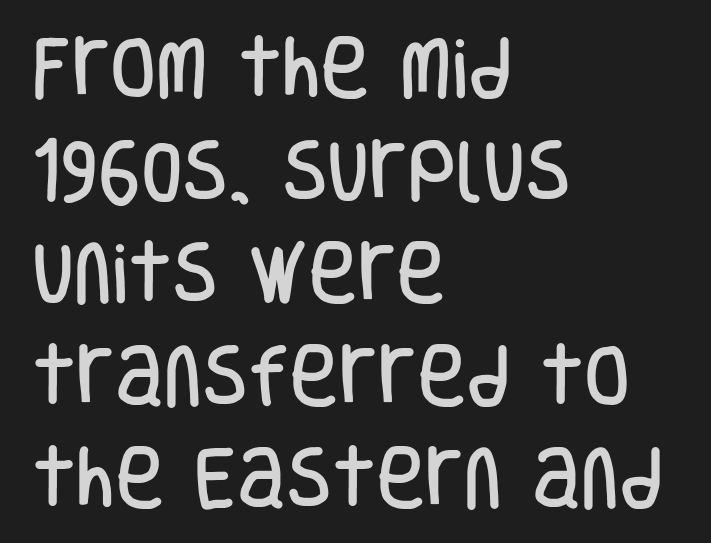
The image shows 67 px condensed sans-serif type, upright; set left-aligned, normal line spacing (1.53x), normal letter spacing, not underlined; low stroke contrast and a large x-height.
